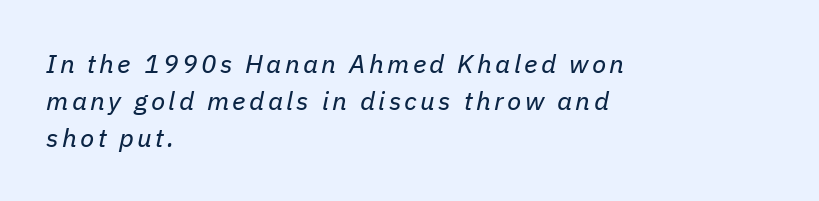
Q: Is the text bold? A: No.
Q: Is the text italic (slanted)? A: Yes, it leans right by about 11 degrees.
Q: Is the text underlined? A: No.
Q: How is the paragraph aligned? A: Left-aligned.
Q: Is the spacing between lines tight, normal or loose? A: Normal.
